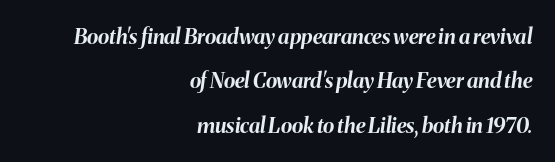
The image shows 21 px bold type, italic (leaning right); set right-aligned, loose line spacing (2.11x), normal letter spacing, not underlined.
